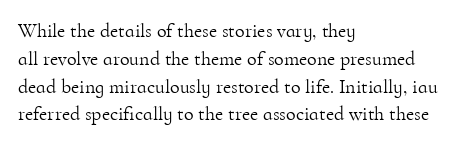
{"italic": "no", "bold": "no", "underline": "no", "align": "left", "line_spacing": "normal", "line_spacing_ratio": 1.39, "letter_spacing": "normal", "letter_spacing_em": 0.0, "glyph_px": 20}
